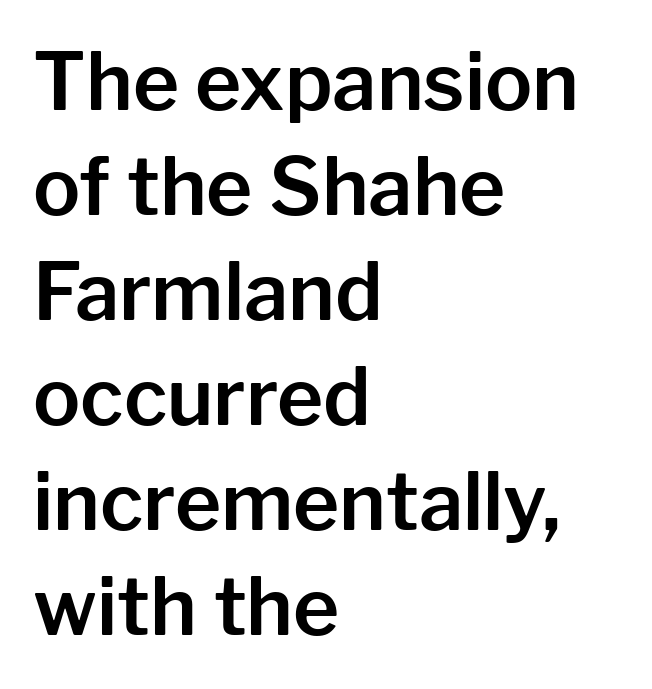
Q: Is the text italic (slanted)? A: No, it is upright.
Q: Is the typeface a serif or a sans-serif typeface? A: Sans-serif.
Q: Is the text underlined? A: No.
Q: How is the paragraph aligned? A: Left-aligned.
Q: Is the spacing between letters normal or unusually wide? A: Normal.
Q: Is the spacing between lines tight, normal or loose? A: Normal.
Q: Width (condensed, normal, or wide)? A: Normal.
Q: Stroke contrast? A: Low.
Q: x-height? A: Medium.
Q: Monospaced? A: No.
